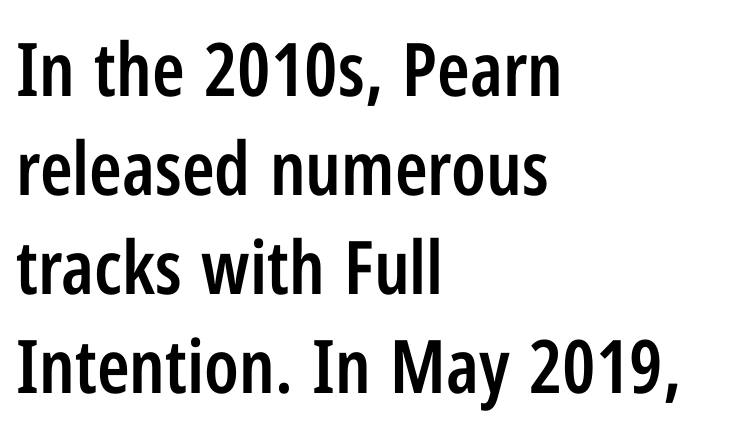
Q: Is the text bold? A: Semi-bold.
Q: Is the text italic (slanted)? A: No, it is upright.
Q: Is the typeface a serif or a sans-serif typeface? A: Sans-serif.
Q: Is the text underlined? A: No.
Q: How is the paragraph aligned? A: Left-aligned.
Q: Is the spacing between letters normal or unusually wide? A: Normal.
Q: Is the spacing between lines tight, normal or loose? A: Normal.
Q: Width (condensed, normal, or wide)? A: Condensed.
Q: Stroke contrast? A: Low.
Q: x-height? A: Medium.
Q: Monospaced? A: No.
